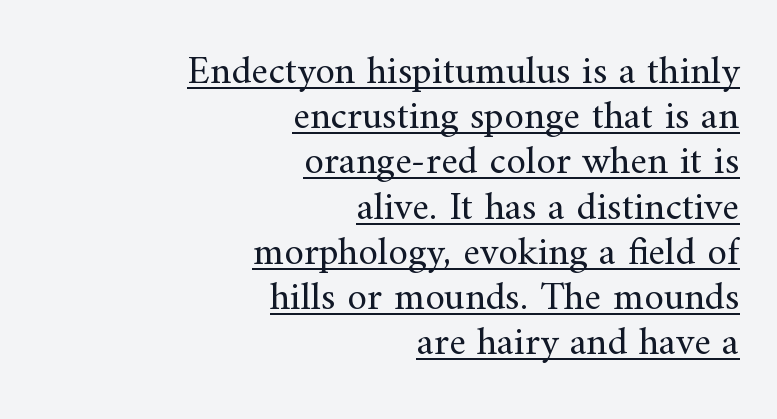
The image shows 40 px regular-weight serif type, upright; set right-aligned, tight line spacing (1.13x), normal letter spacing, underlined; medium stroke contrast and a small x-height.
